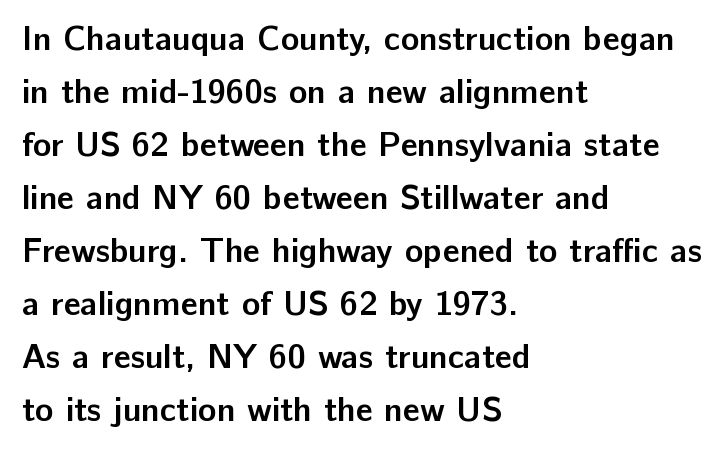
Classification — sans serif. The lines sit at an ordinary, default distance from one another. Proportional: the letters do not fall into vertical columns. One-word summary of the alignment: left.
